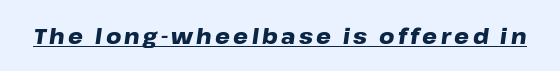
The image shows 21 px bold type, italic (leaning right); set underlined.
